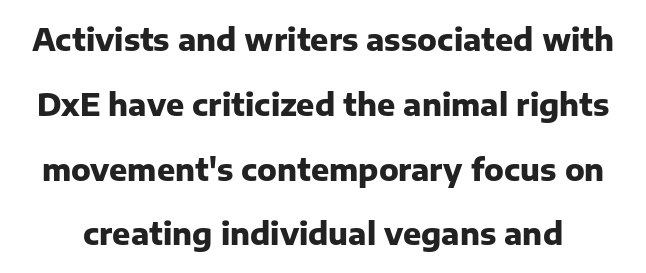
Strong, thick strokes mark this as bold type. This rendering employs a face without finishing strokes, i.e., a sans-serif. Descender tails drop into unmarked territory. Every character sits straight up, as roman type does. Is this a fixed-width face? No — the glyphs have proportional, varying widths.
